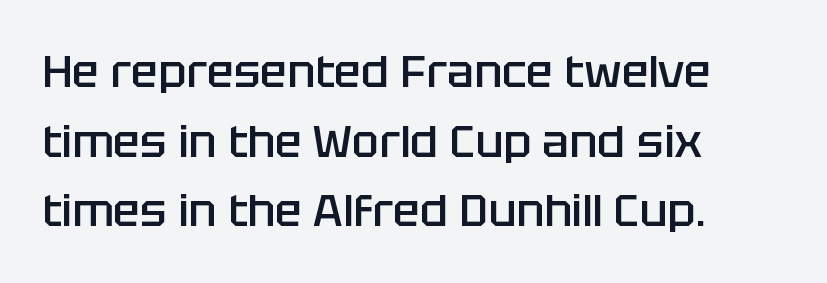
The image shows 45 px semibold sans-serif type, upright; set left-aligned, normal line spacing (1.55x), normal letter spacing, not underlined; low stroke contrast and a large x-height.
